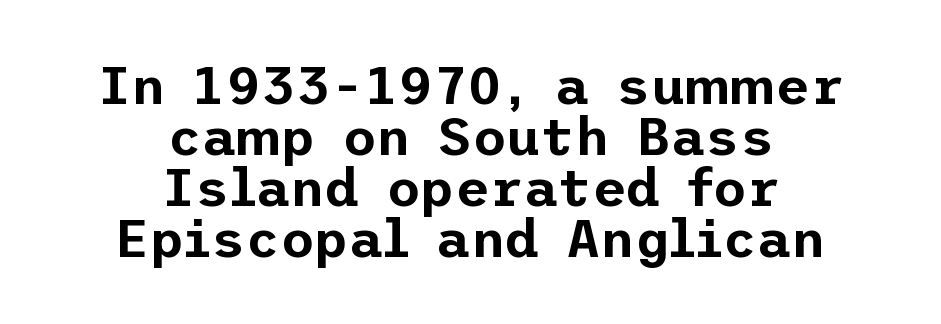
The image shows 53 px sans-serif type, upright; set centered, tight line spacing (0.96x), normal letter spacing, not underlined; low stroke contrast and a medium x-height.
